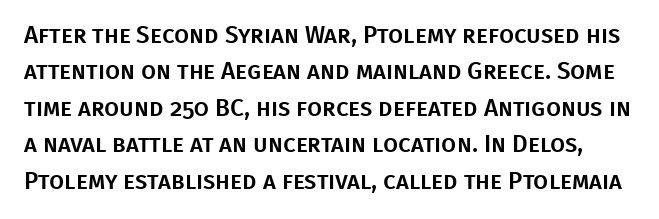
{"italic": "no", "underline": "no", "line_spacing": "normal", "line_spacing_ratio": 1.52, "letter_spacing": "normal", "letter_spacing_em": 0.0, "glyph_px": 24}
